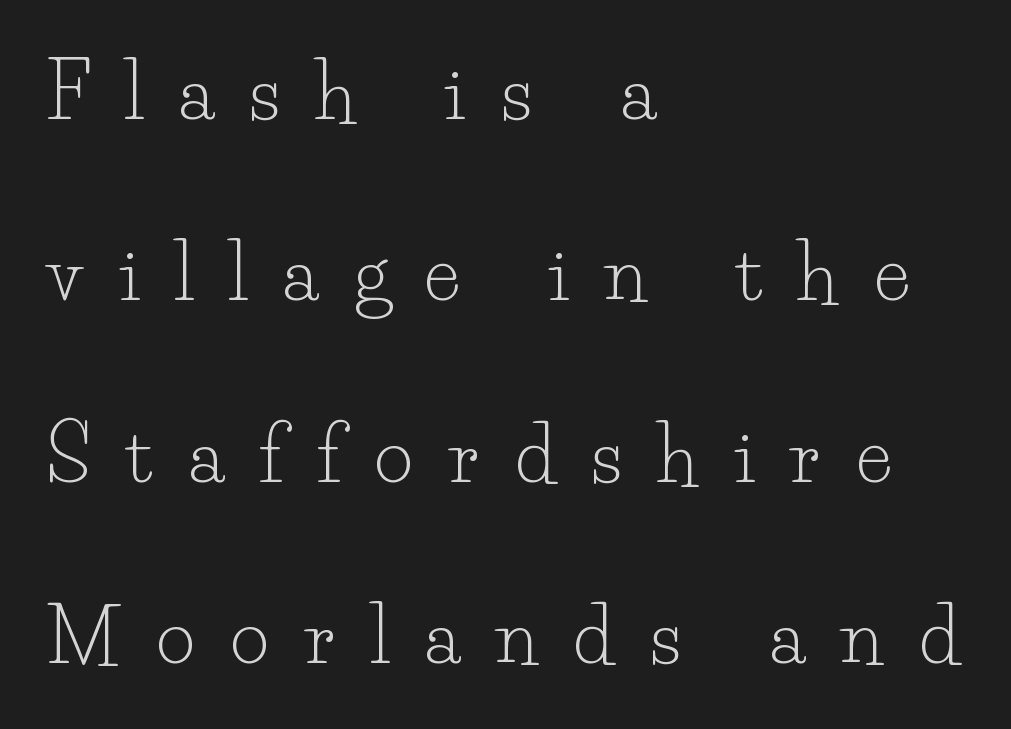
The image shows 75 px light serif type, upright; set left-aligned, loose line spacing (2.42x), unusually wide letter spacing (+0.48 em), not underlined; low stroke contrast and a small x-height.
